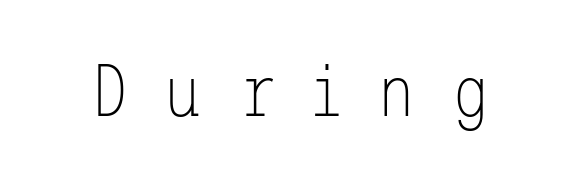
The image shows 73 px thin sans-serif type, upright; set unusually wide letter spacing (+0.47 em), not underlined; low stroke contrast and a medium x-height.
